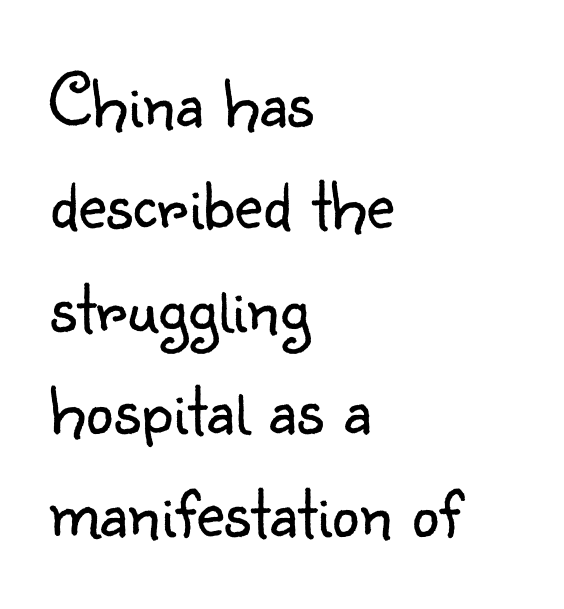
Q: Is the text bold? A: No.
Q: Is the text italic (slanted)? A: No, it is upright.
Q: Is the typeface a serif or a sans-serif typeface? A: Sans-serif.
Q: Is the text underlined? A: No.
Q: How is the paragraph aligned? A: Left-aligned.
Q: Is the spacing between letters normal or unusually wide? A: Normal.
Q: Is the spacing between lines tight, normal or loose? A: Normal.
Q: Width (condensed, normal, or wide)? A: Normal.
Q: Stroke contrast? A: Low.
Q: x-height? A: Small.
Q: Monospaced? A: No.
